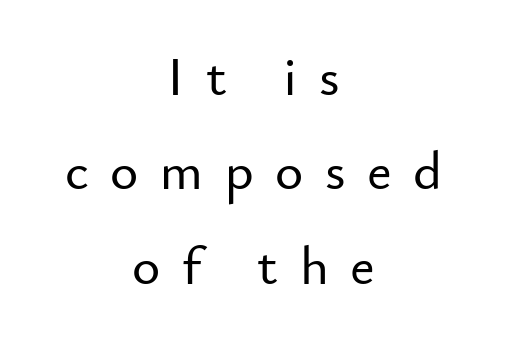
Q: Is the text italic (slanted)? A: No, it is upright.
Q: Is the typeface a serif or a sans-serif typeface? A: Sans-serif.
Q: Is the text underlined? A: No.
Q: How is the paragraph aligned? A: Centered.
Q: Is the spacing between letters normal or unusually wide? A: Unusually wide.
Q: Width (condensed, normal, or wide)? A: Normal.
Q: Stroke contrast? A: Low.
Q: x-height? A: Small.
Q: Monospaced? A: No.
